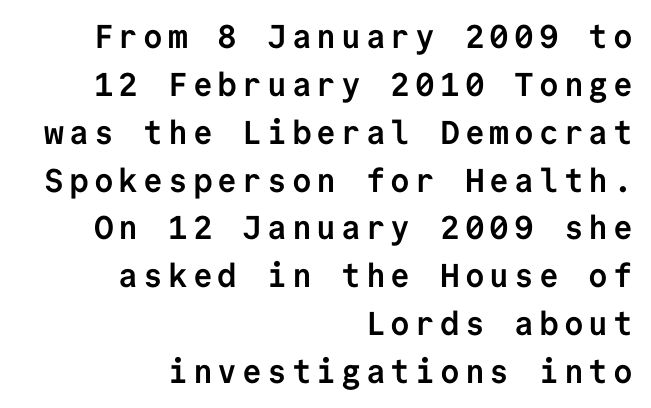
{"serif": "no", "italic": "no", "bold": "yes", "weight": "semibold", "width": "normal", "stroke_contrast": "low", "x_height": "medium", "monospaced": "yes", "underline": "no", "align": "right", "line_spacing": "normal", "line_spacing_ratio": 1.45, "glyph_px": 33}
